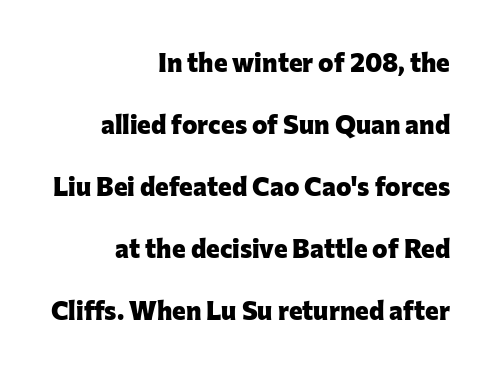
{"italic": "no", "bold": "yes", "underline": "no", "align": "right", "line_spacing": "loose", "line_spacing_ratio": 2.38, "letter_spacing": "normal", "letter_spacing_em": 0.0, "glyph_px": 26}
